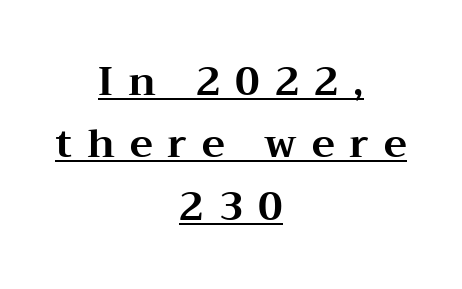
This is heavy type, rendered in bold. This sample has the flowing, uneven cadence of proportional lettering. This rendering uses center alignment, leaving both contours irregular but symmetric. The type is letterspaced generously, with wide tracking. Whoever set this chose a conventional vertical rhythm.
